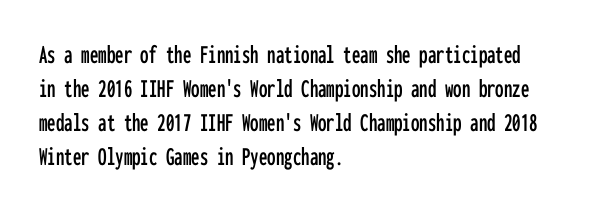
The image shows 27 px text type, upright; set left-aligned, normal line spacing (1.26x), normal letter spacing, not underlined.
